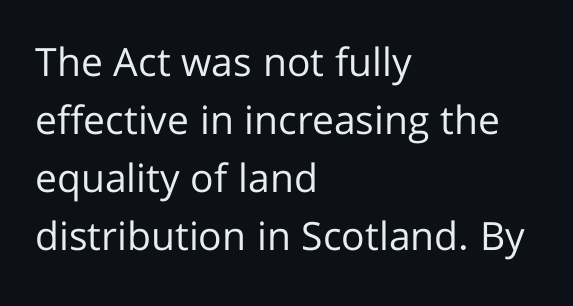
{"serif": "no", "italic": "no", "bold": "no", "weight": "regular", "width": "normal", "stroke_contrast": "low", "x_height": "medium", "monospaced": "no", "underline": "no", "align": "left", "line_spacing": "normal", "line_spacing_ratio": 1.49, "letter_spacing": "normal", "letter_spacing_em": 0.0, "glyph_px": 39}
